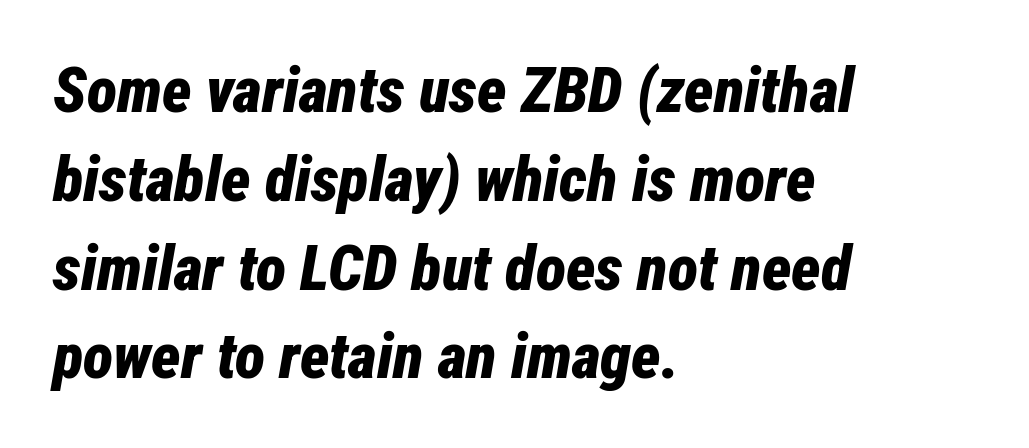
Is the type bold? Yes — the strokes are clearly thick and heavy. Vertically, the passage feels balanced, rows spaced as you'd expect. You can tell it's italic because the verticals aren't actually vertical. Varying glyph widths throughout — classic text-font behaviour.
